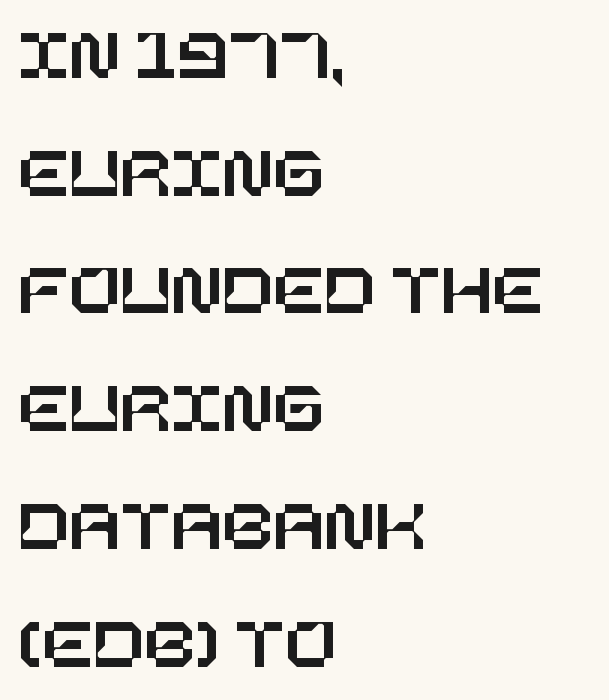
The image shows 75 px text type, upright; set left-aligned, normal line spacing (1.57x), normal letter spacing, not underlined; low stroke contrast and a large x-height.
